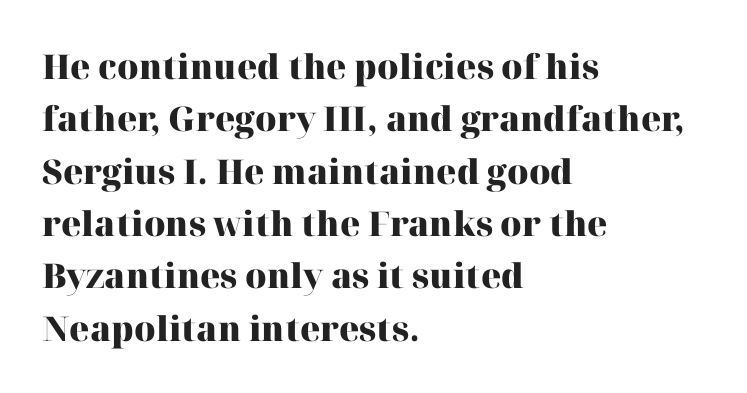
The image shows 34 px heavy serif type, upright; set left-aligned, normal line spacing (1.54x), normal letter spacing, not underlined; high stroke contrast and a medium x-height.
